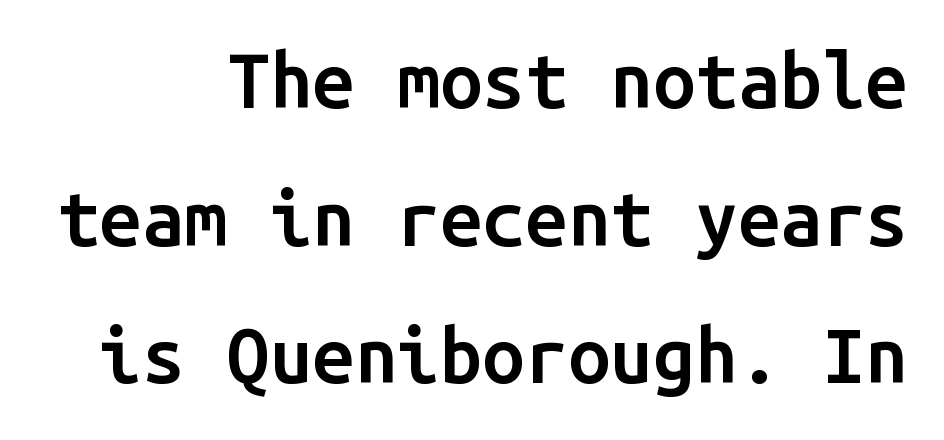
Q: Is the text bold? A: Semi-bold.
Q: Is the text italic (slanted)? A: No, it is upright.
Q: Is the typeface a serif or a sans-serif typeface? A: Sans-serif.
Q: Is the text underlined? A: No.
Q: How is the paragraph aligned? A: Right-aligned.
Q: Is the spacing between letters normal or unusually wide? A: Normal.
Q: Width (condensed, normal, or wide)? A: Normal.
Q: Stroke contrast? A: Low.
Q: x-height? A: Medium.
Q: Monospaced? A: Yes.
